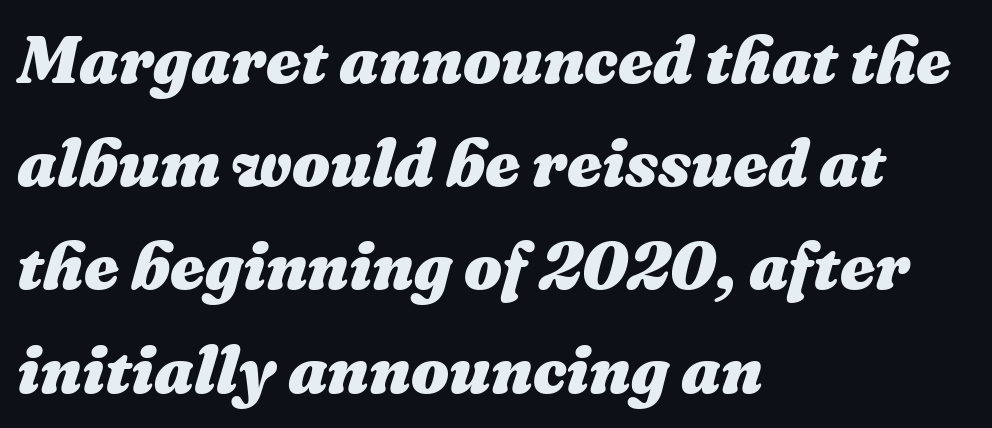
Q: Is the text bold? A: Yes.
Q: Is the text italic (slanted)? A: Yes, it leans right by about 16 degrees.
Q: Is the text underlined? A: No.
Q: How is the paragraph aligned? A: Left-aligned.
Q: Is the spacing between letters normal or unusually wide? A: Normal.
Q: Is the spacing between lines tight, normal or loose? A: Normal.
Q: Width (condensed, normal, or wide)? A: Normal.
Q: Stroke contrast? A: Medium.
Q: x-height? A: Medium.
Q: Monospaced? A: No.
